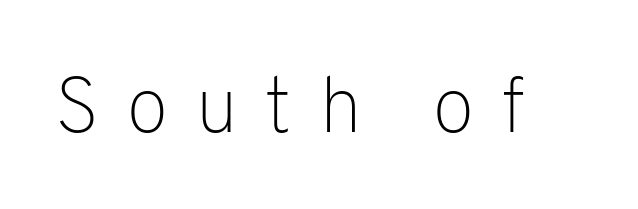
Font category for this specimen: sans-serif. The letters advance in unequal steps, a hallmark of proportional type. Weight: in the light-to-regular range. The area under the type is left untouched. Quick note: not italic, upright. Spacing between characters has been opened up far beyond the box default.
